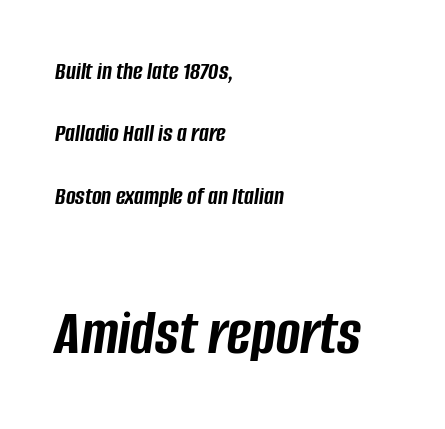
{"italic": "yes", "lean": "right", "slant_degrees": 8, "bold": "yes", "weight": "semibold", "width": "condensed", "stroke_contrast": "low", "x_height": "large", "monospaced": "no", "underline": "no", "align": "left", "line_spacing": "loose", "line_spacing_ratio": 2.4, "letter_spacing": "normal", "letter_spacing_em": 0.0, "larger_block": "second", "size_ratio": 2.5, "glyph_px": 65}
